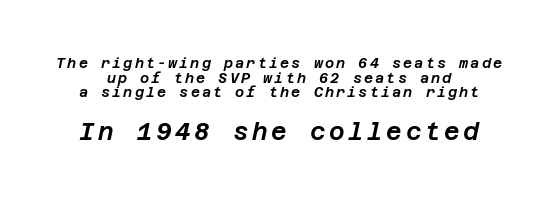
Block two is the big one; block one sits smaller above it. Interline gaps are noticeably narrow in this sample. Descenders hang freely into open space. Compared with ordinary roman type, these characters are visibly tilted.
